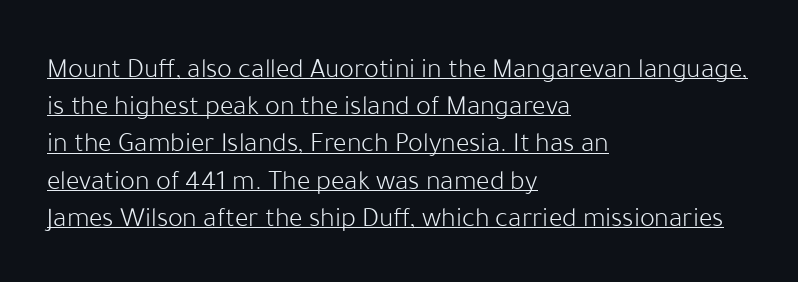
No heavy texture on the line: the type isn't bold. Classification — sans serif. The text block is weighted toward the left margin, trailing off unevenly rightward. Character widths vary here, with narrow letters taking less room than wide ones. Every word sits above its own underline.
